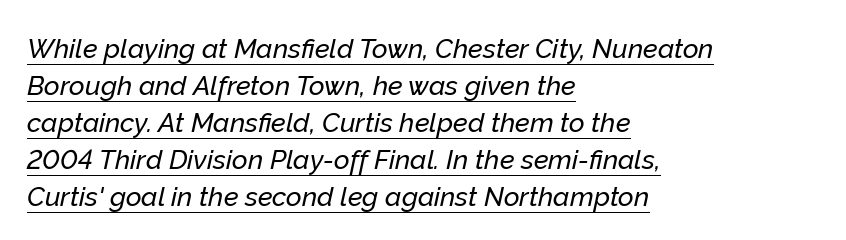
{"italic": "yes", "lean": "right", "slant_degrees": 12, "underline": "yes", "align": "left", "line_spacing": "normal", "line_spacing_ratio": 1.37, "letter_spacing": "normal", "letter_spacing_em": 0.0, "glyph_px": 27}
